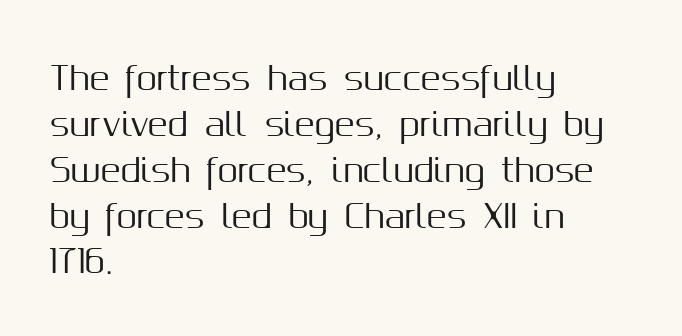
The image shows 33 px sans-serif type, upright; set left-aligned, normal line spacing (1.39x), normal letter spacing, not underlined; medium stroke contrast and a medium x-height.
